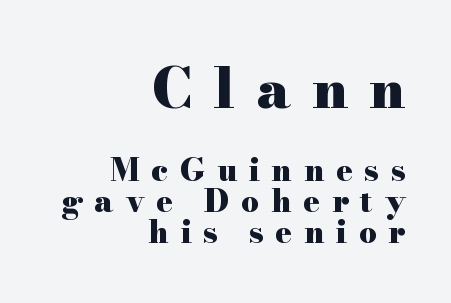
Q: Is the text bold? A: Yes.
Q: Is the text italic (slanted)? A: No, it is upright.
Q: Is the typeface a serif or a sans-serif typeface? A: Serif.
Q: Is the text underlined? A: No.
Q: How is the paragraph aligned? A: Right-aligned.
Q: Is the spacing between letters normal or unusually wide? A: Unusually wide.
Q: Is the spacing between lines tight, normal or loose? A: Tight.
Q: Which block of text is set in a larger size, the first (top) or the second (bottom)? A: The first (top) one.
Q: Width (condensed, normal, or wide)? A: Wide.
Q: Stroke contrast? A: High.
Q: x-height? A: Small.
Q: Monospaced? A: No.
